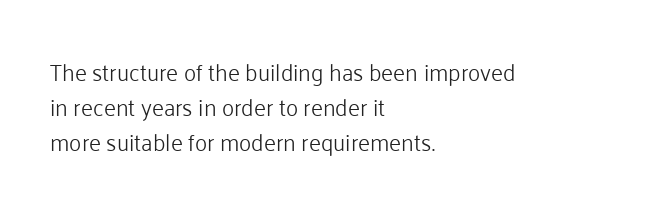
Q: Is the text bold? A: No.
Q: Is the text italic (slanted)? A: No, it is upright.
Q: Is the text underlined? A: No.
Q: How is the paragraph aligned? A: Left-aligned.
Q: Is the spacing between letters normal or unusually wide? A: Normal.
Q: Is the spacing between lines tight, normal or loose? A: Normal.
